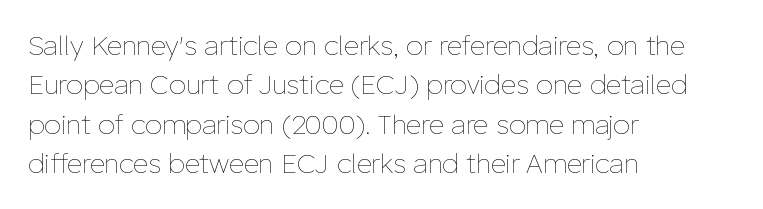
{"italic": "no", "bold": "no", "underline": "no", "align": "left", "line_spacing": "normal", "line_spacing_ratio": 1.46, "letter_spacing": "normal", "letter_spacing_em": 0.0, "glyph_px": 27}
